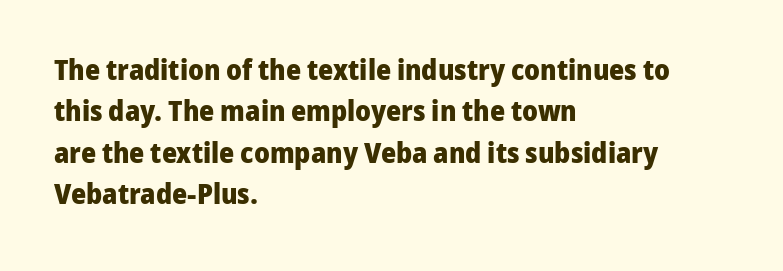
{"serif": "no", "italic": "no", "bold": "yes", "weight": "heavy", "width": "normal", "stroke_contrast": "low", "x_height": "medium", "monospaced": "no", "underline": "no", "align": "left", "line_spacing": "normal", "line_spacing_ratio": 1.43, "letter_spacing": "normal", "letter_spacing_em": 0.0, "glyph_px": 29}
